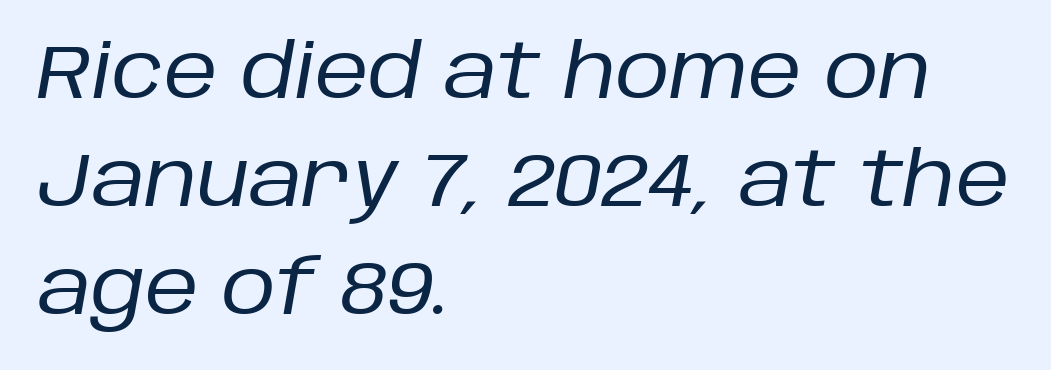
{"italic": "yes", "lean": "right", "slant_degrees": 10, "bold": "no", "weight": "regular", "width": "normal", "stroke_contrast": "low", "x_height": "large", "monospaced": "no", "underline": "no", "align": "left", "line_spacing": "normal", "line_spacing_ratio": 1.44, "letter_spacing": "normal", "letter_spacing_em": 0.0, "glyph_px": 75}
